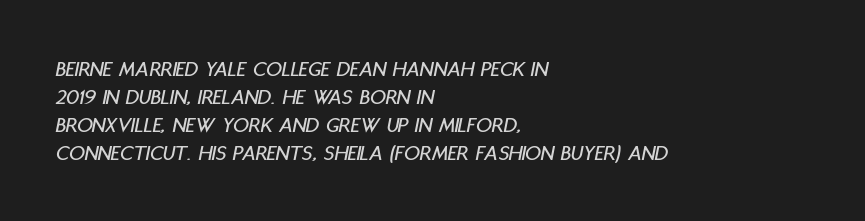
Short note: letters normally spaced. The passage is arranged the way most books set body copy — flush left. Underlining? Definitely not there. Honestly, the row spacing looks completely unremarkable. If you drew a line through each stem, it would be angled.
